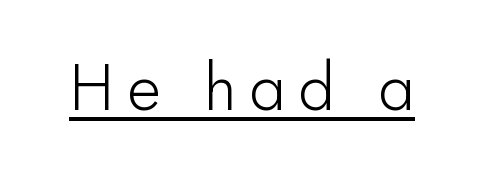
Q: Is the text bold? A: No.
Q: Is the text italic (slanted)? A: No, it is upright.
Q: Is the typeface a serif or a sans-serif typeface? A: Sans-serif.
Q: Is the text underlined? A: Yes.
Q: Width (condensed, normal, or wide)? A: Normal.
Q: Stroke contrast? A: Low.
Q: x-height? A: Small.
Q: Monospaced? A: No.
